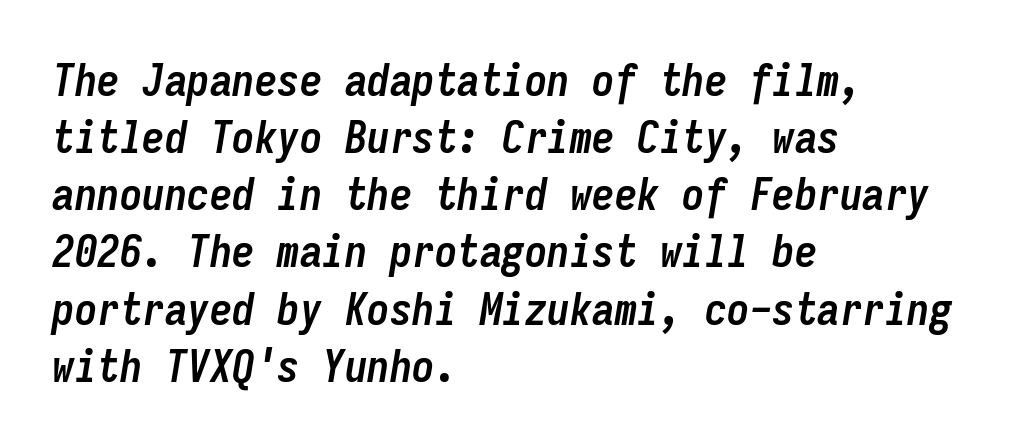
Q: Is the text bold? A: Yes.
Q: Is the text italic (slanted)? A: Yes, it leans right by about 9 degrees.
Q: Is the text underlined? A: No.
Q: How is the paragraph aligned? A: Left-aligned.
Q: Is the spacing between letters normal or unusually wide? A: Normal.
Q: Is the spacing between lines tight, normal or loose? A: Normal.
Q: Width (condensed, normal, or wide)? A: Condensed.
Q: Stroke contrast? A: Low.
Q: x-height? A: Medium.
Q: Monospaced? A: Yes.
